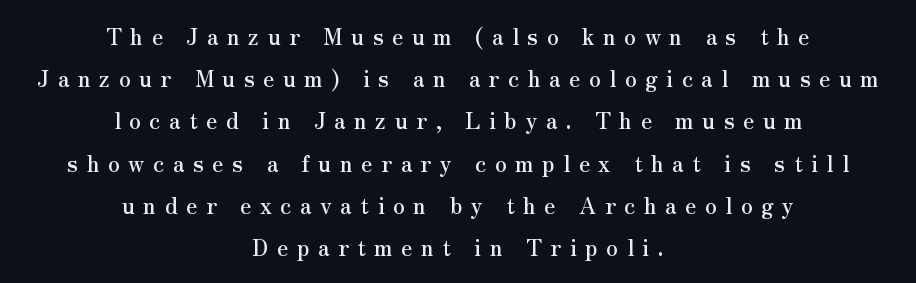
The image shows 22 px text type, upright; set centered, loose line spacing (1.92x), unusually wide letter spacing (+0.39 em), not underlined.
